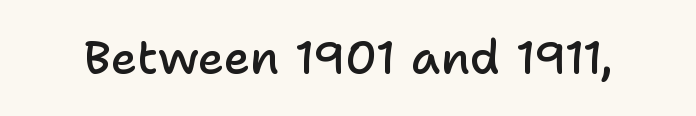
{"serif": "no", "italic": "no", "bold": "semi", "weight": "semibold", "width": "normal", "stroke_contrast": "low", "x_height": "medium", "monospaced": "no", "underline": "no", "letter_spacing": "normal", "letter_spacing_em": 0.0, "glyph_px": 46}
